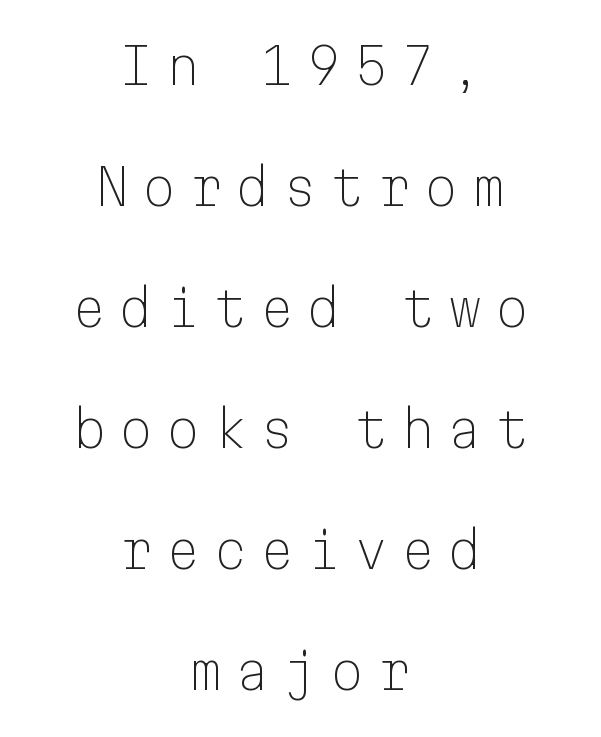
Heaviness? Minimal to ordinary, like unemphasized prose. Look at the bottom of the vertical strokes: they stop flat, with no serifs. The letters stand upright; this is a roman face. A typesetter would call this leading open, well beyond the default. The foot of each line stays bare and open. Note the uniform advance width — an 'i' takes as much space as an 'm'.
